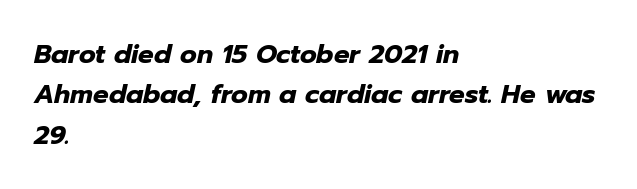
Q: Is the text bold? A: Yes.
Q: Is the text italic (slanted)? A: Yes, it leans right by about 12 degrees.
Q: Is the text underlined? A: No.
Q: How is the paragraph aligned? A: Left-aligned.
Q: Is the spacing between letters normal or unusually wide? A: Normal.
Q: Is the spacing between lines tight, normal or loose? A: Normal.
